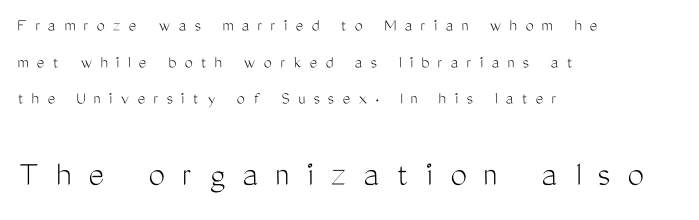
Q: Is the text bold? A: No.
Q: Is the text italic (slanted)? A: No, it is upright.
Q: Is the typeface a serif or a sans-serif typeface? A: Sans-serif.
Q: Is the text underlined? A: No.
Q: How is the paragraph aligned? A: Left-aligned.
Q: Is the spacing between letters normal or unusually wide? A: Unusually wide.
Q: Is the spacing between lines tight, normal or loose? A: Loose.
Q: Which block of text is set in a larger size, the first (top) or the second (bottom)? A: The second (bottom) one.
Q: Width (condensed, normal, or wide)? A: Condensed.
Q: Stroke contrast? A: Medium.
Q: x-height? A: Medium.
Q: Monospaced? A: No.
